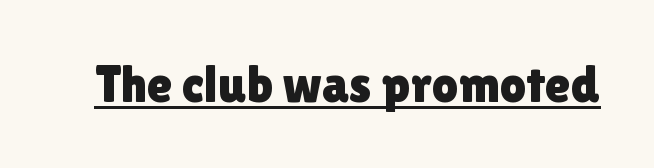
The image shows 52 px sans-serif type, upright; set normal letter spacing, underlined; a medium x-height.
